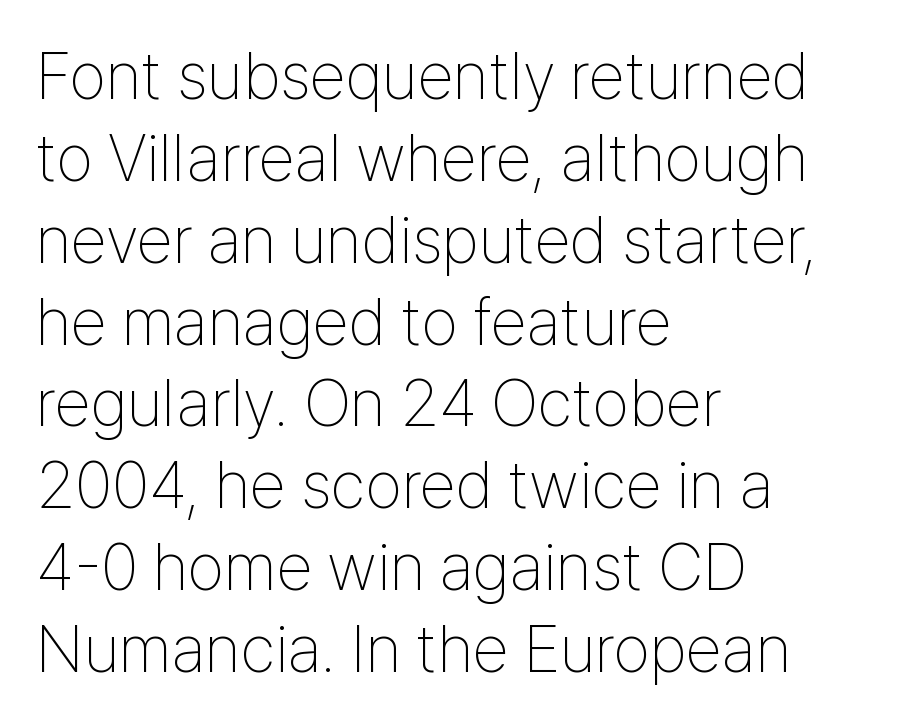
{"serif": "no", "italic": "no", "bold": "no", "weight": "thin", "width": "condensed", "stroke_contrast": "low", "x_height": "medium", "monospaced": "no", "underline": "no", "align": "left", "line_spacing_ratio": 1.24, "letter_spacing": "normal", "letter_spacing_em": 0.0, "glyph_px": 66}
